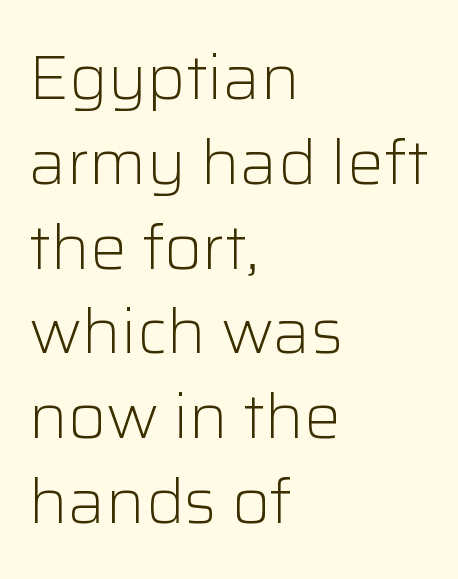
When letters stand straight like this, we call the style roman or upright. The foot of each line stays bare and open. Whoever set this chose a conventional vertical rhythm. No feet cap the strokes, marking this as sans-serif type. The letters advance in unequal steps, a hallmark of proportional type. A typesetter would call this zero additional tracking.
